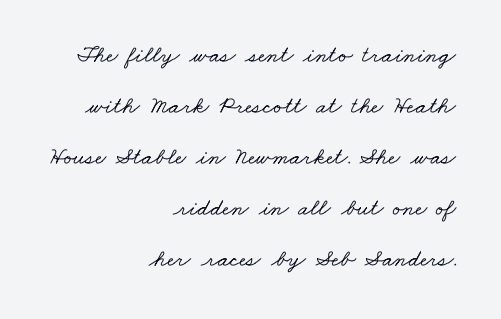
Horizontal bands of white between lines are thick stripes. Between one letter and the next there's only the usual sliver of space. These lines stack with their right ends in a neat column. Plain, unruled lines of type.
